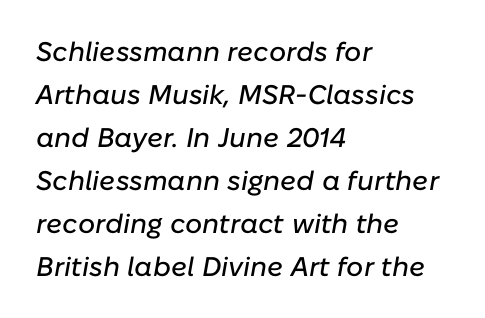
The image shows 27 px text type, italic (leaning right); set left-aligned, normal line spacing (1.59x), normal letter spacing, not underlined.
